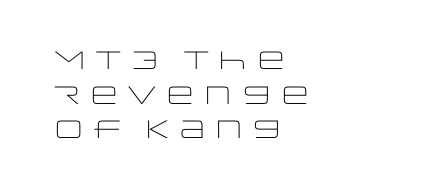
{"italic": "no", "bold": "no", "underline": "no", "align": "left", "line_spacing": "normal", "line_spacing_ratio": 1.39, "letter_spacing": "normal", "letter_spacing_em": 0.0, "glyph_px": 25}
